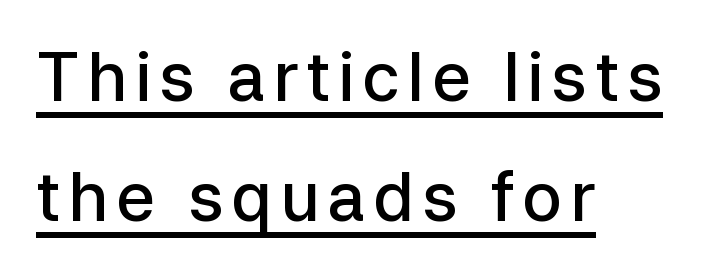
{"serif": "no", "italic": "no", "bold": "semi", "weight": "semibold", "width": "normal", "stroke_contrast": "low", "x_height": "medium", "monospaced": "no", "underline": "yes", "align": "left", "line_spacing_ratio": 1.79, "glyph_px": 67}
